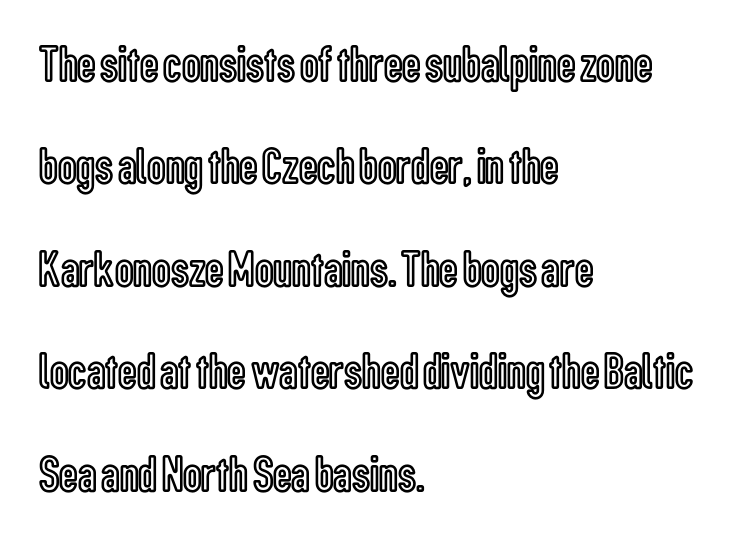
Q: Is the text italic (slanted)? A: No, it is upright.
Q: Is the text underlined? A: No.
Q: How is the paragraph aligned? A: Left-aligned.
Q: Is the spacing between letters normal or unusually wide? A: Normal.
Q: Is the spacing between lines tight, normal or loose? A: Loose.
Q: Width (condensed, normal, or wide)? A: Condensed.
Q: x-height? A: Medium.
Q: Monospaced? A: No.
